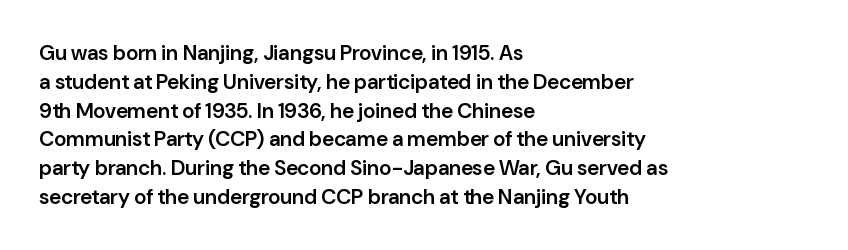
The image shows 21 px text type, upright; set left-aligned, normal line spacing (1.37x), normal letter spacing, not underlined.
